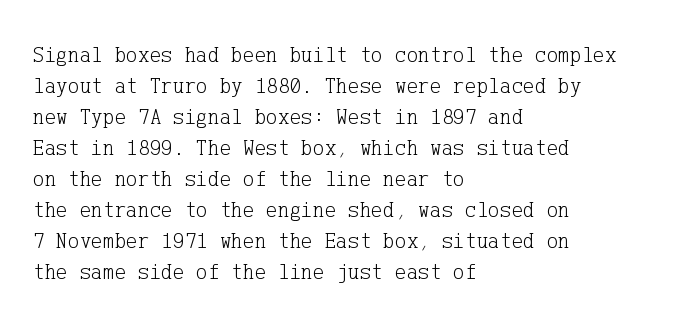
Q: Is the text bold? A: No.
Q: Is the text italic (slanted)? A: No, it is upright.
Q: Is the text underlined? A: No.
Q: How is the paragraph aligned? A: Left-aligned.
Q: Is the spacing between letters normal or unusually wide? A: Normal.
Q: Is the spacing between lines tight, normal or loose? A: Normal.
